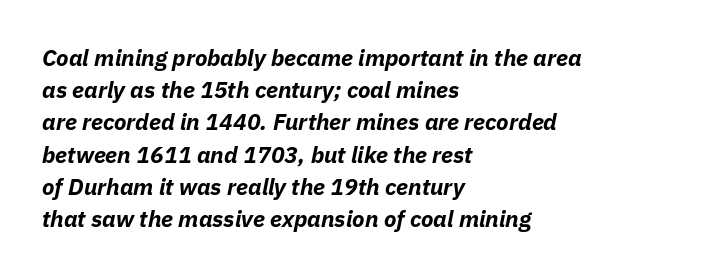
Does the weight exceed regular? Yes, all the way to bold. The face used here has a pronounced slope to its letters. Has an underline been added? It has not. One-word summary of the alignment: left. Normally led — the rows are evenly, conventionally spaced.
